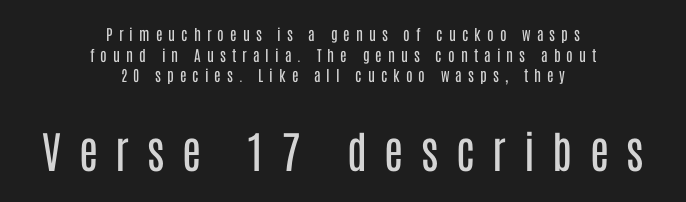
{"serif": "no", "italic": "no", "bold": "no", "weight": "regular", "width": "condensed", "stroke_contrast": "low", "x_height": "large", "monospaced": "no", "underline": "no", "align": "center", "line_spacing": "normal", "line_spacing_ratio": 1.38, "letter_spacing": "wide", "letter_spacing_em": 0.4, "larger_block": "second", "size_ratio": 2.93, "glyph_px": 44}
